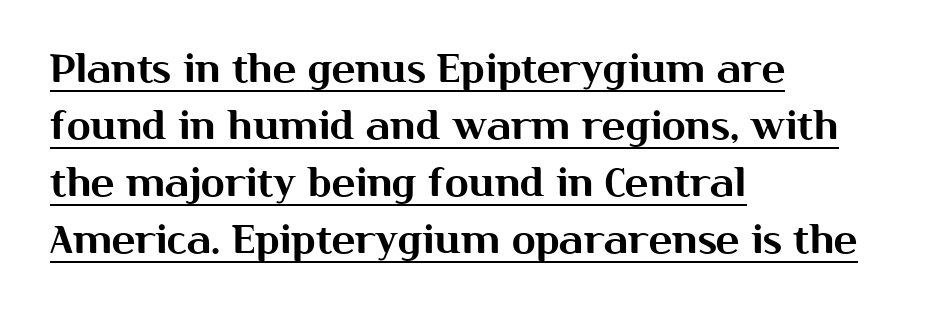
The image shows 39 px sans-serif type, upright; set left-aligned, normal line spacing (1.46x), normal letter spacing, underlined; medium stroke contrast and a medium x-height.
